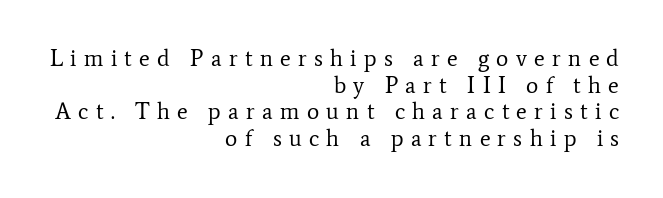
No extra ink here — the face is not bold. Ordinary non-slanted type is in use. Anything drawn beneath the words? Only blank space. Is the block centered? No — it sits flush against the right margin.
